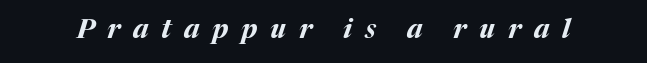
{"italic": "yes", "lean": "right", "slant_degrees": 17, "bold": "yes", "underline": "no", "letter_spacing": "wide", "letter_spacing_em": 0.49, "glyph_px": 26}
